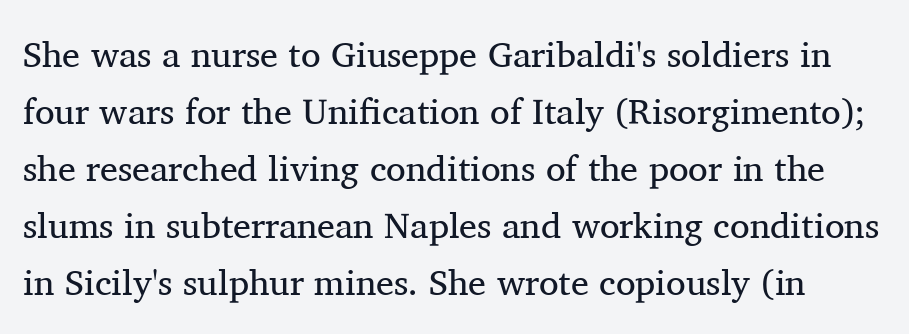
It's the straight-up-and-down kind of type. The horizontal fit of the characters is conventional and even. Looks like regular typesetting: each glyph gets only the width it needs. Each letter's strokes conclude with small projecting serifs.
